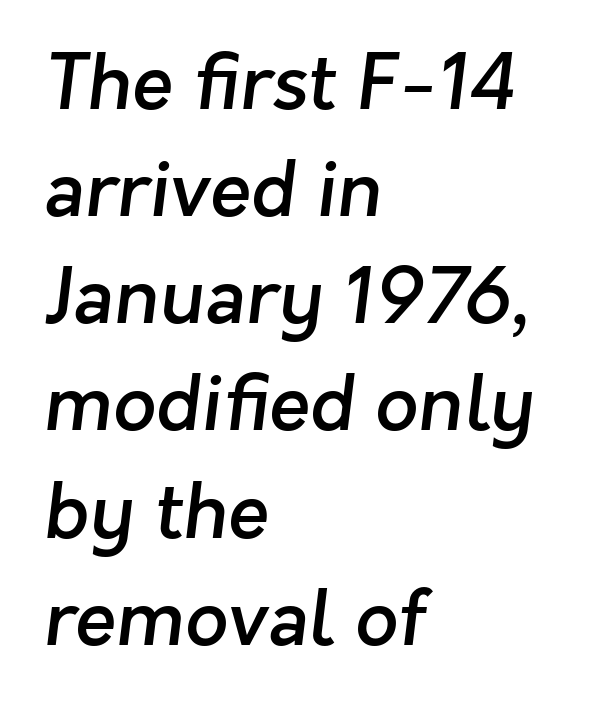
Q: Is the text bold? A: Semi-bold.
Q: Is the typeface a serif or a sans-serif typeface? A: Sans-serif.
Q: Is the text underlined? A: No.
Q: How is the paragraph aligned? A: Left-aligned.
Q: Is the spacing between letters normal or unusually wide? A: Normal.
Q: Is the spacing between lines tight, normal or loose? A: Normal.
Q: Width (condensed, normal, or wide)? A: Normal.
Q: Stroke contrast? A: Low.
Q: x-height? A: Medium.
Q: Monospaced? A: No.
